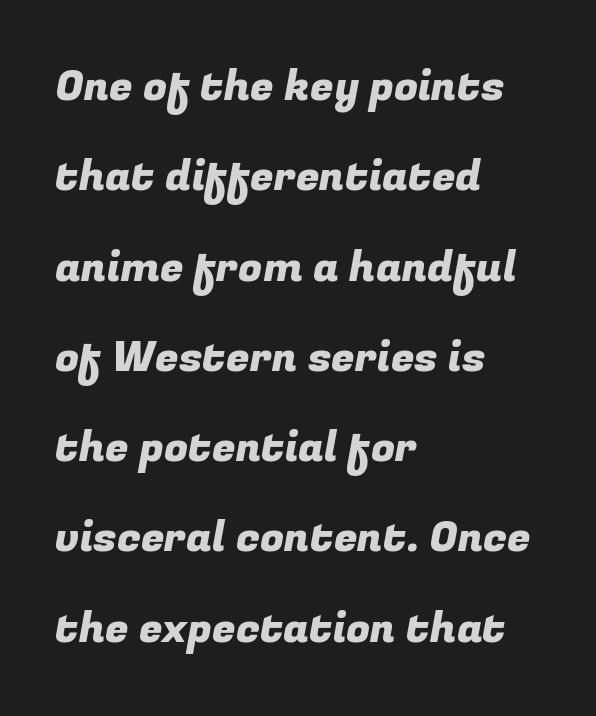
A typesetter would label this face a sans. Each new line begins a long way beneath the previous one. Inter-character spacing is left at the font's built-in metrics. This rendering uses left alignment, leaving the right contour irregular. The area under the type is left untouched.
